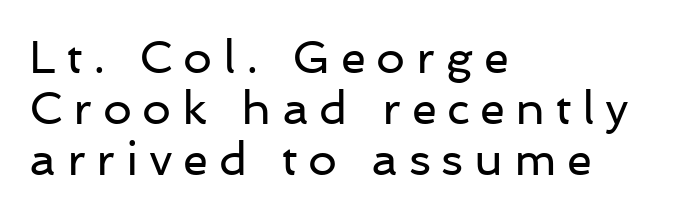
The image shows 46 px regular-weight sans-serif type, upright; set left-aligned, tight line spacing (1.11x), unusually wide letter spacing (+0.23 em), not underlined; low stroke contrast and a medium x-height.
